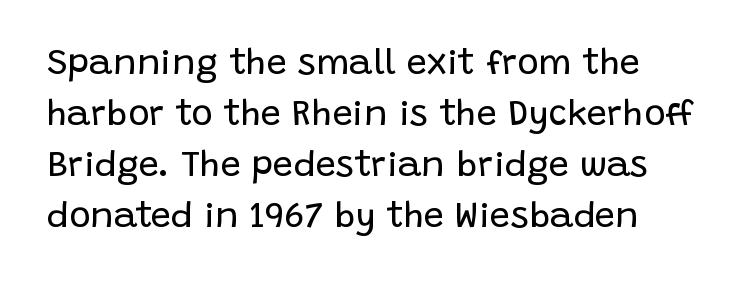
Q: Is the text bold? A: No.
Q: Is the text italic (slanted)? A: No, it is upright.
Q: Is the typeface a serif or a sans-serif typeface? A: Sans-serif.
Q: Is the text underlined? A: No.
Q: How is the paragraph aligned? A: Left-aligned.
Q: Is the spacing between letters normal or unusually wide? A: Normal.
Q: Is the spacing between lines tight, normal or loose? A: Normal.
Q: Width (condensed, normal, or wide)? A: Normal.
Q: Stroke contrast? A: Low.
Q: x-height? A: Large.
Q: Monospaced? A: No.
